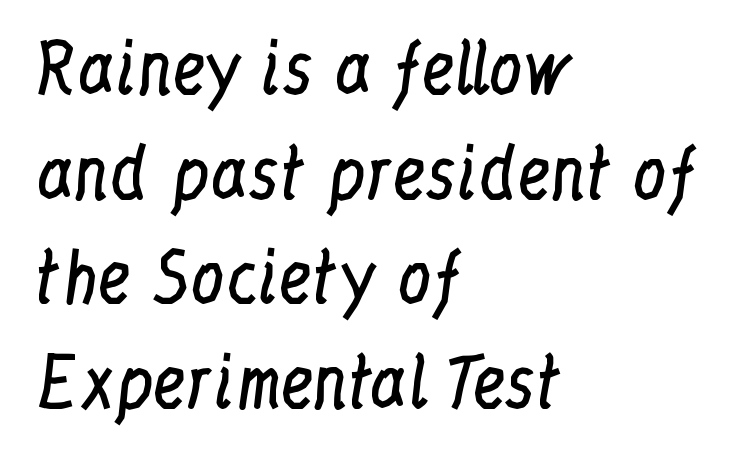
One glance says typical: line gaps are just what's usual. Spacing between characters is what you'd get straight out of the box. The characters display serif detailing at their extremities. Spacing verdict: proportional, widths tailored to each character. Each stroke keeps to a modest, everyday thickness or less.
